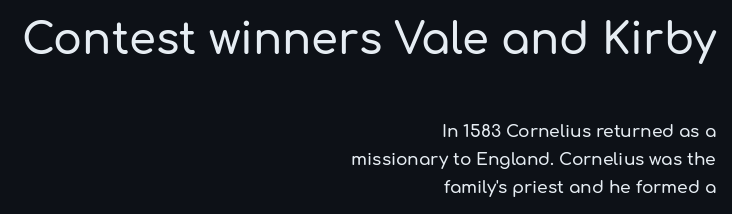
The image shows 43 px sans-serif type, upright; set right-aligned, normal line spacing (1.66x), normal letter spacing, not underlined; the first (top) block is 2.53x larger; low stroke contrast and a medium x-height.
